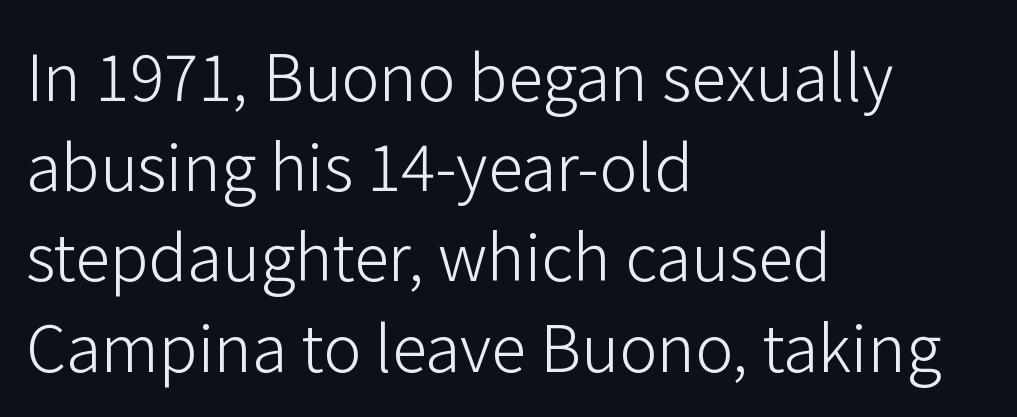
Q: Is the text bold? A: No.
Q: Is the text italic (slanted)? A: No, it is upright.
Q: Is the typeface a serif or a sans-serif typeface? A: Sans-serif.
Q: Is the text underlined? A: No.
Q: How is the paragraph aligned? A: Left-aligned.
Q: Is the spacing between letters normal or unusually wide? A: Normal.
Q: Is the spacing between lines tight, normal or loose? A: Normal.
Q: Width (condensed, normal, or wide)? A: Normal.
Q: Stroke contrast? A: Low.
Q: x-height? A: Medium.
Q: Monospaced? A: No.
